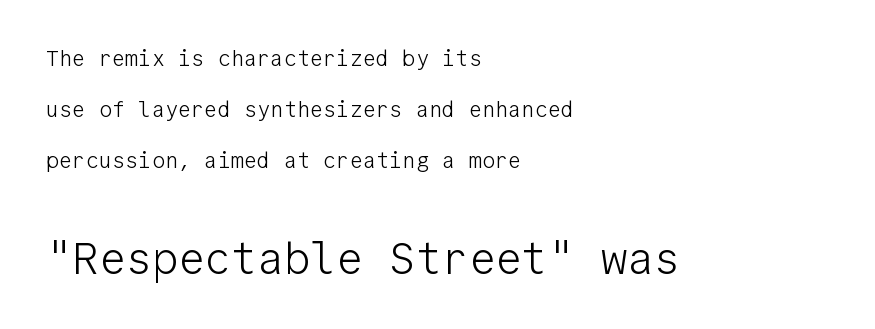
Any mark beneath the type? The region is blank. The rendering uses a large line-height, opening up the rows. Small over large — that's the arrangement of the two blocks here. Weight class: somewhere from thin through regular.
